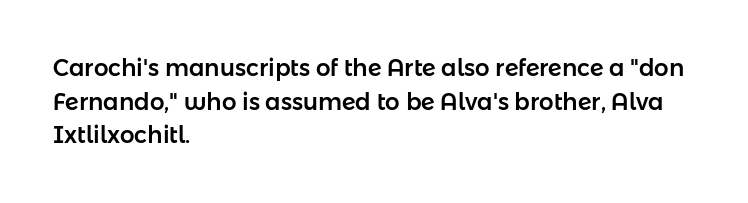
Q: Is the text italic (slanted)? A: No, it is upright.
Q: Is the text underlined? A: No.
Q: How is the paragraph aligned? A: Left-aligned.
Q: Is the spacing between letters normal or unusually wide? A: Normal.
Q: Is the spacing between lines tight, normal or loose? A: Normal.
